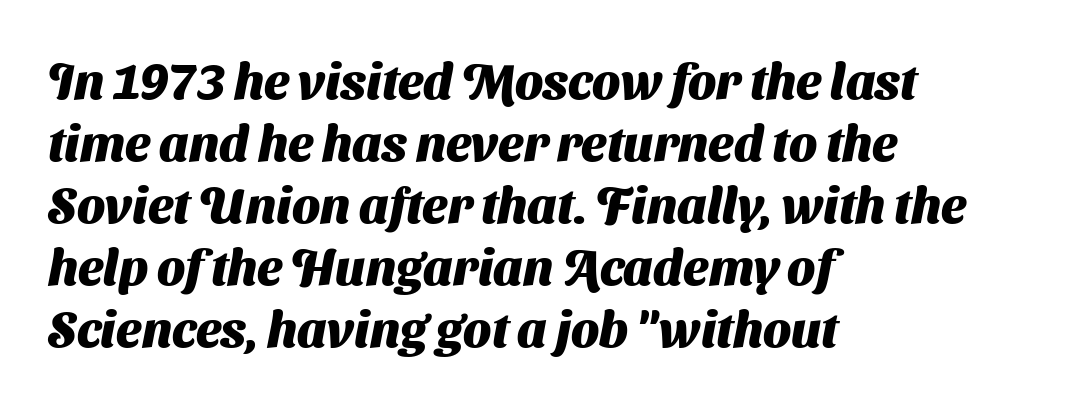
The image shows 50 px heavy sans-serif type; set left-aligned, line spacing 1.24x, normal letter spacing, not underlined; medium stroke contrast and a medium x-height.
